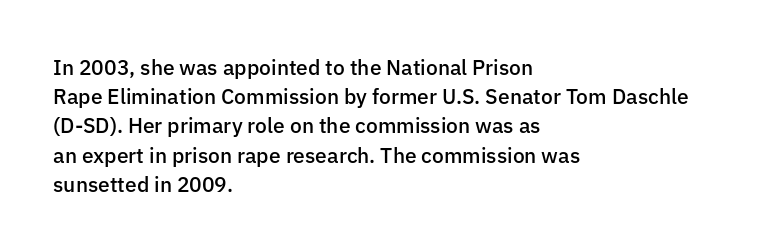
The image shows 21 px text type, upright; set left-aligned, normal line spacing (1.39x), normal letter spacing, not underlined.
